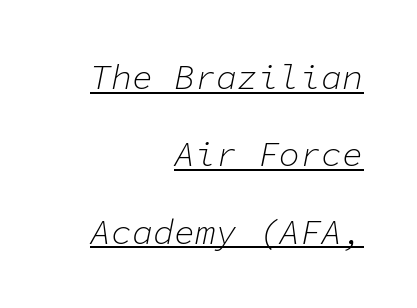
{"italic": "yes", "lean": "right", "slant_degrees": 11, "bold": "no", "weight": "light", "width": "normal", "stroke_contrast": "low", "x_height": "medium", "monospaced": "yes", "underline": "yes", "align": "right", "line_spacing": "loose", "line_spacing_ratio": 2.21, "letter_spacing": "normal", "letter_spacing_em": 0.0, "glyph_px": 35}
